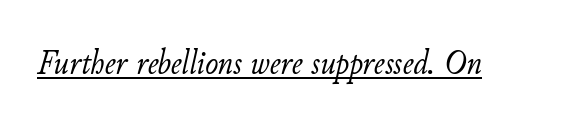
{"italic": "yes", "lean": "right", "slant_degrees": 11, "bold": "no", "weight": "light", "width": "normal", "stroke_contrast": "low", "x_height": "small", "monospaced": "no", "underline": "yes", "letter_spacing": "normal", "letter_spacing_em": 0.0, "glyph_px": 35}
